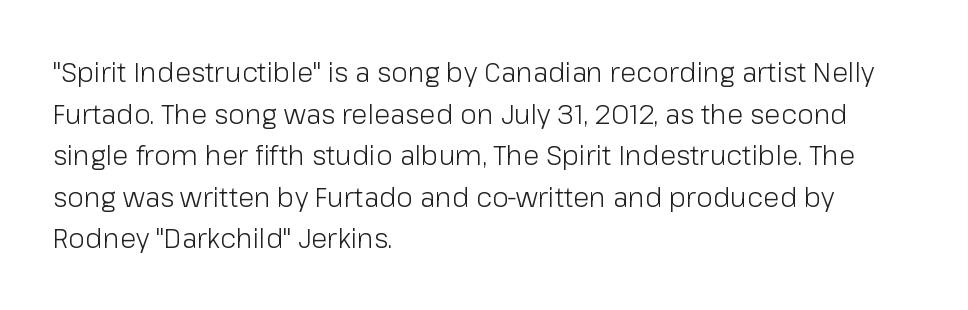
The image shows 27 px text type, upright; set left-aligned, normal line spacing (1.54x), normal letter spacing, not underlined.
